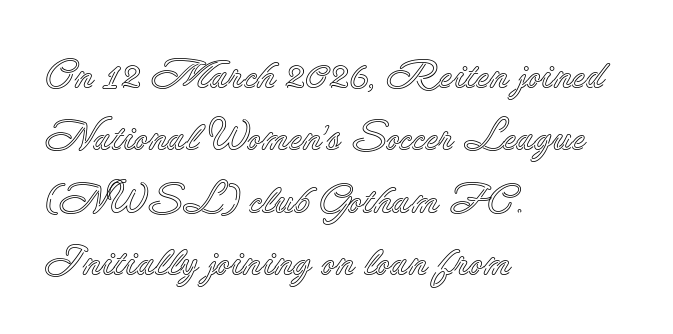
The image shows 40 px text type; set left-aligned, normal line spacing (1.56x), normal letter spacing, not underlined; a small x-height.
